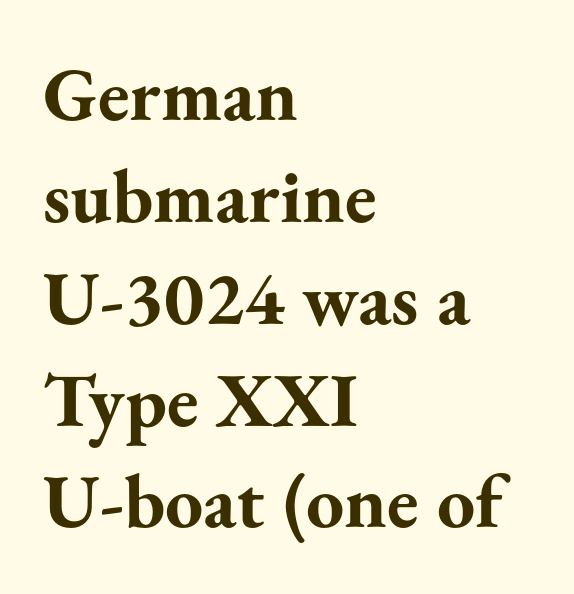
Q: Is the text bold? A: Yes.
Q: Is the text italic (slanted)? A: No, it is upright.
Q: Is the typeface a serif or a sans-serif typeface? A: Serif.
Q: Is the text underlined? A: No.
Q: How is the paragraph aligned? A: Left-aligned.
Q: Is the spacing between letters normal or unusually wide? A: Normal.
Q: Is the spacing between lines tight, normal or loose? A: Normal.
Q: Width (condensed, normal, or wide)? A: Normal.
Q: Stroke contrast? A: Medium.
Q: x-height? A: Small.
Q: Monospaced? A: No.
